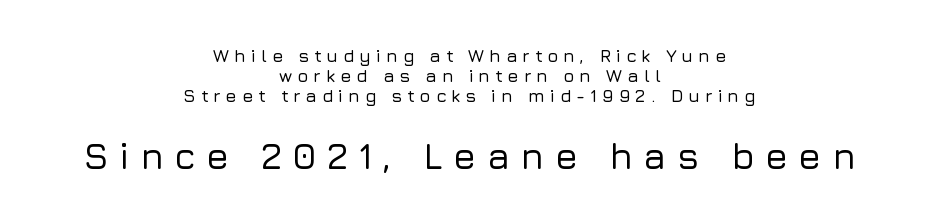
The image shows 37 px sans-serif type, upright; set centered, tight line spacing (1.1x), unusually wide letter spacing (+0.28 em), not underlined; the second (bottom) block is 2.06x larger; low stroke contrast and a medium x-height.
